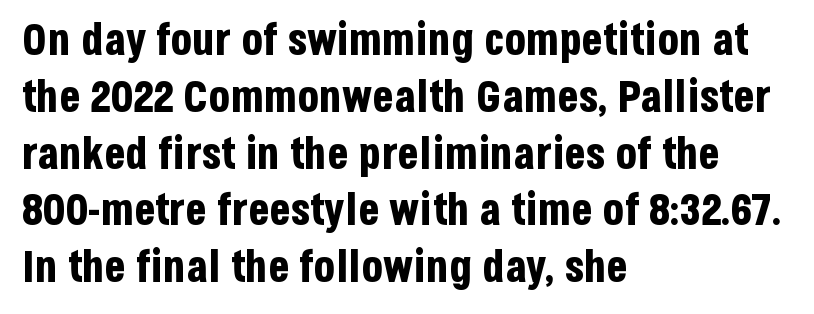
Q: Is the text bold? A: Yes.
Q: Is the text italic (slanted)? A: No, it is upright.
Q: Is the typeface a serif or a sans-serif typeface? A: Sans-serif.
Q: Is the text underlined? A: No.
Q: How is the paragraph aligned? A: Left-aligned.
Q: Is the spacing between letters normal or unusually wide? A: Normal.
Q: Is the spacing between lines tight, normal or loose? A: Normal.
Q: Width (condensed, normal, or wide)? A: Condensed.
Q: Stroke contrast? A: Low.
Q: x-height? A: Large.
Q: Monospaced? A: No.
